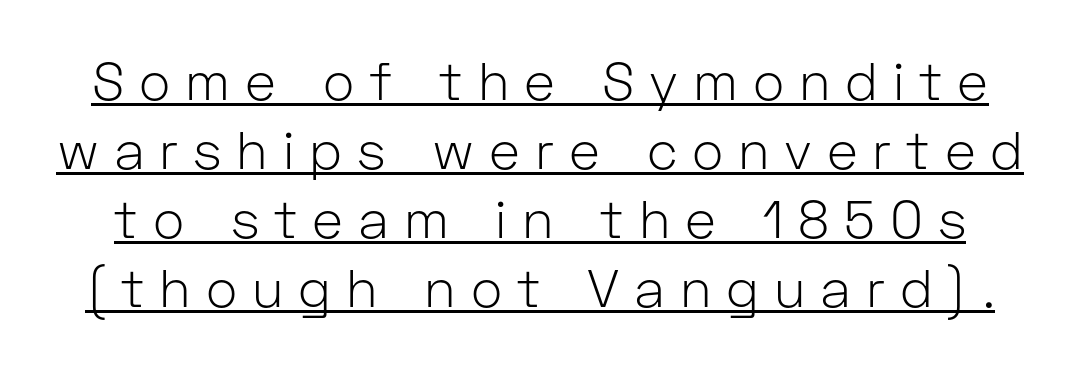
Q: Is the text bold? A: No.
Q: Is the text italic (slanted)? A: No, it is upright.
Q: Is the typeface a serif or a sans-serif typeface? A: Sans-serif.
Q: Is the text underlined? A: Yes.
Q: Is the spacing between letters normal or unusually wide? A: Unusually wide.
Q: Is the spacing between lines tight, normal or loose? A: Normal.
Q: Width (condensed, normal, or wide)? A: Normal.
Q: Stroke contrast? A: Low.
Q: x-height? A: Medium.
Q: Monospaced? A: No.
